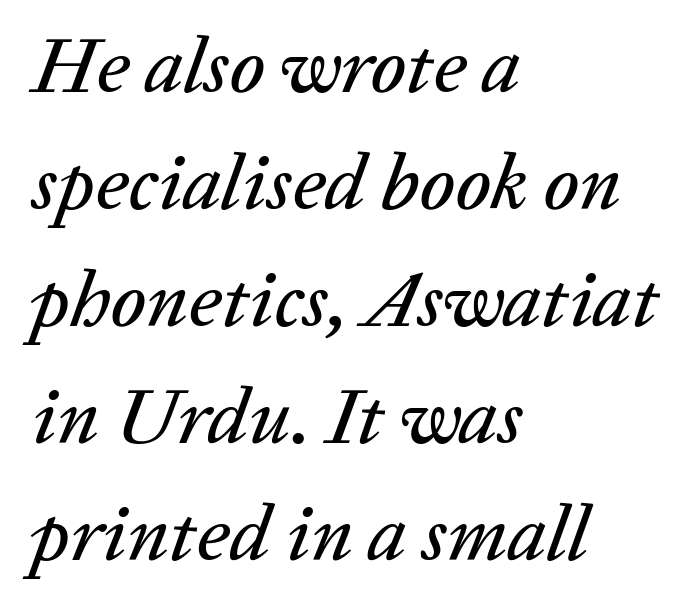
Q: Is the text italic (slanted)? A: Yes, it leans right by about 20 degrees.
Q: Is the text underlined? A: No.
Q: How is the paragraph aligned? A: Left-aligned.
Q: Is the spacing between letters normal or unusually wide? A: Normal.
Q: Is the spacing between lines tight, normal or loose? A: Normal.
Q: Width (condensed, normal, or wide)? A: Normal.
Q: Stroke contrast? A: Low.
Q: x-height? A: Medium.
Q: Monospaced? A: No.
